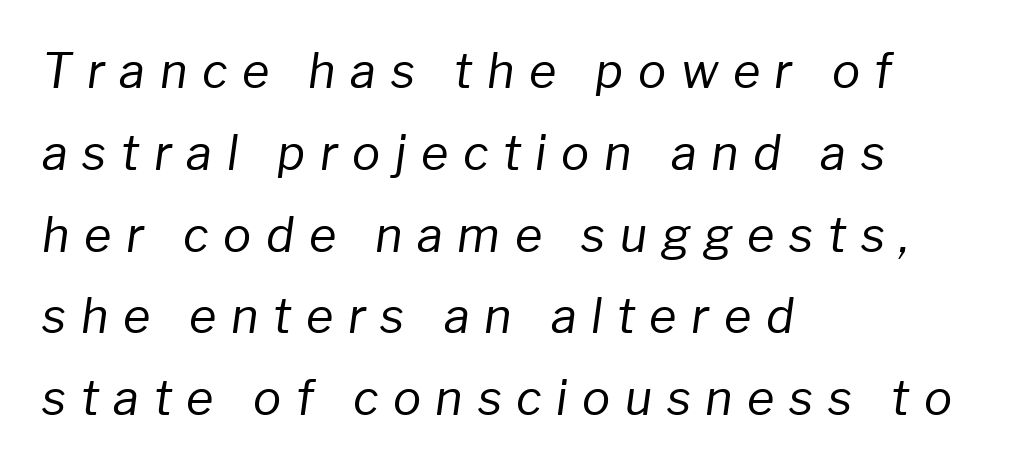
Which margin do the lines hug? The left one — the right edge is uneven. In terms of posture, this sample is oblique. The line texture is sparse and dotted thanks to wide tracking. Varying glyph widths throughout — classic text-font behaviour. Nothing heavy about these letters — not bold at all.
